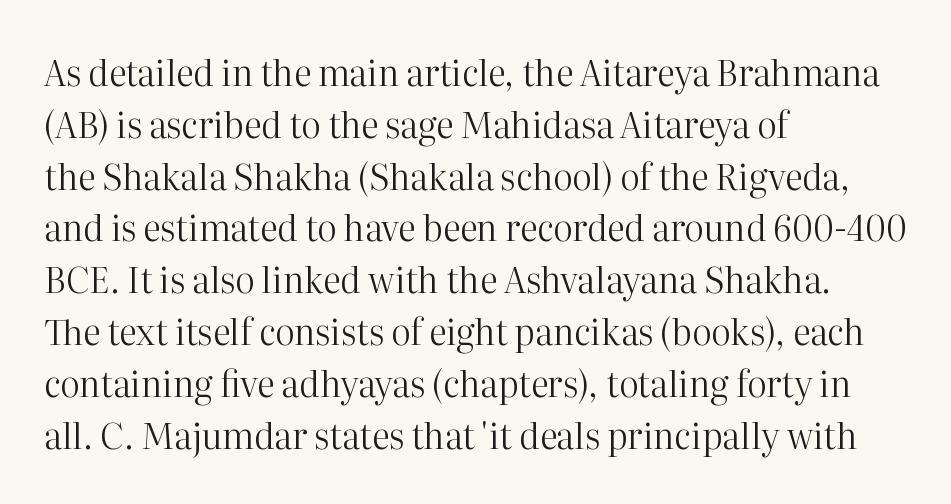
{"serif": "yes", "italic": "no", "bold": "no", "weight": "regular", "width": "normal", "stroke_contrast": "high", "x_height": "medium", "monospaced": "no", "underline": "no", "align": "left", "line_spacing": "normal", "line_spacing_ratio": 1.48, "letter_spacing": "normal", "letter_spacing_em": 0.0, "glyph_px": 35}
